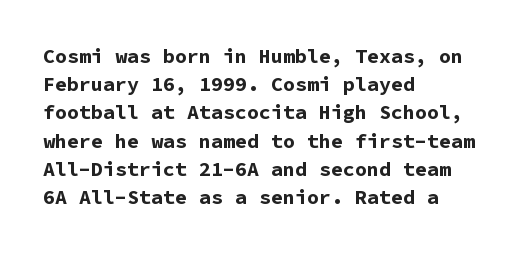
Upright lettering throughout. Each line starts at the same left margin while the right side varies. The passage shown has conventional tracking throughout. The glyphs have the mass of a bold cut. Summary of vertical rhythm: regular, with standard interline spacing. Words float on clear page, feet unadorned.
